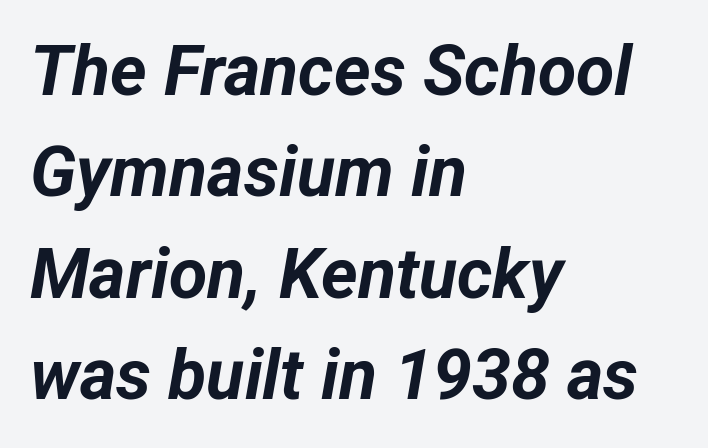
The image shows 70 px bold type, italic (leaning right); set left-aligned, normal line spacing (1.45x), normal letter spacing, not underlined; low stroke contrast and a medium x-height.
